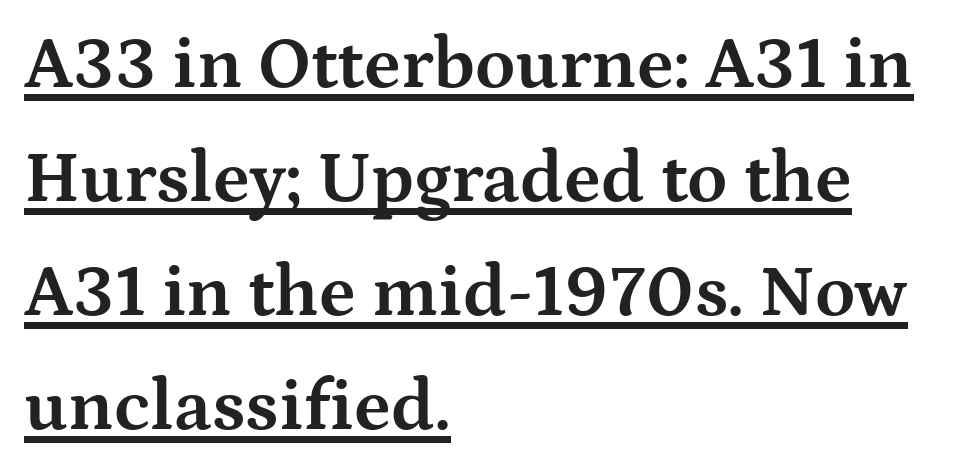
{"serif": "yes", "italic": "no", "bold": "yes", "weight": "bold", "width": "wide", "stroke_contrast": "medium", "x_height": "medium", "monospaced": "no", "underline": "yes", "align": "left", "line_spacing": "normal", "line_spacing_ratio": 1.56, "letter_spacing": "normal", "letter_spacing_em": 0.0, "glyph_px": 73}
